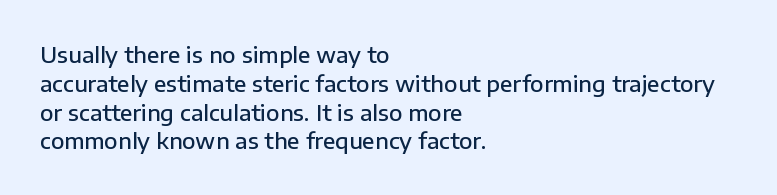
{"italic": "no", "bold": "semi", "underline": "no", "align": "left", "line_spacing": "normal", "line_spacing_ratio": 1.31, "letter_spacing": "normal", "letter_spacing_em": 0.0, "glyph_px": 22}
